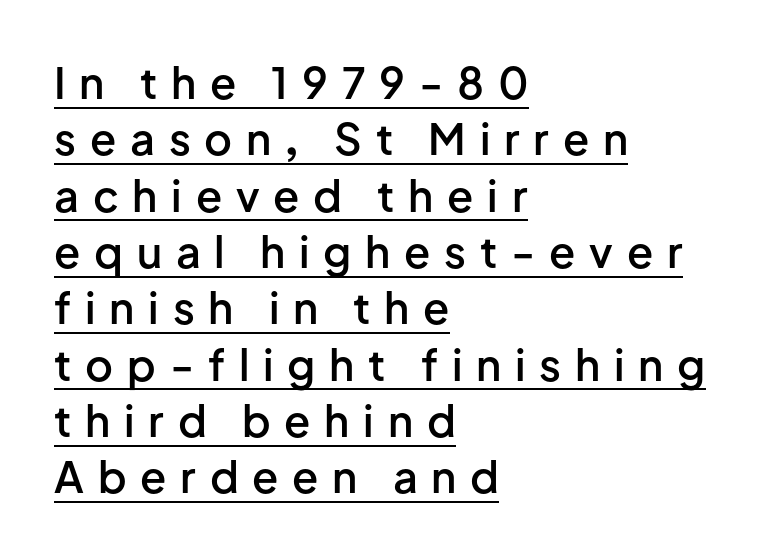
Q: Is the text bold? A: Semi-bold.
Q: Is the text italic (slanted)? A: No, it is upright.
Q: Is the typeface a serif or a sans-serif typeface? A: Sans-serif.
Q: Is the text underlined? A: Yes.
Q: How is the paragraph aligned? A: Left-aligned.
Q: Is the spacing between letters normal or unusually wide? A: Unusually wide.
Q: Is the spacing between lines tight, normal or loose? A: Normal.
Q: Width (condensed, normal, or wide)? A: Normal.
Q: Stroke contrast? A: Low.
Q: x-height? A: Medium.
Q: Monospaced? A: No.
